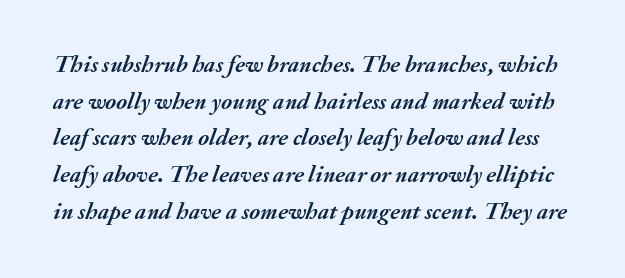
Q: Is the text bold? A: Yes.
Q: Is the text italic (slanted)? A: Yes, it leans right by about 20 degrees.
Q: Is the text underlined? A: No.
Q: Is the spacing between letters normal or unusually wide? A: Normal.
Q: Is the spacing between lines tight, normal or loose? A: Normal.
